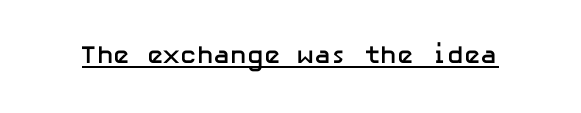
{"italic": "no", "bold": "yes", "underline": "yes", "letter_spacing": "normal", "letter_spacing_em": 0.0, "glyph_px": 25}
